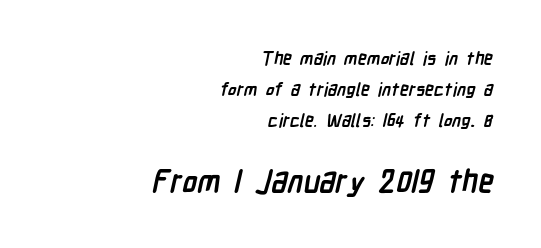
The image shows 31 px semibold, condensed sans-serif type; set right-aligned, line spacing 1.71x, normal letter spacing, not underlined; the second (bottom) block is 1.72x larger; low stroke contrast and a medium x-height.
